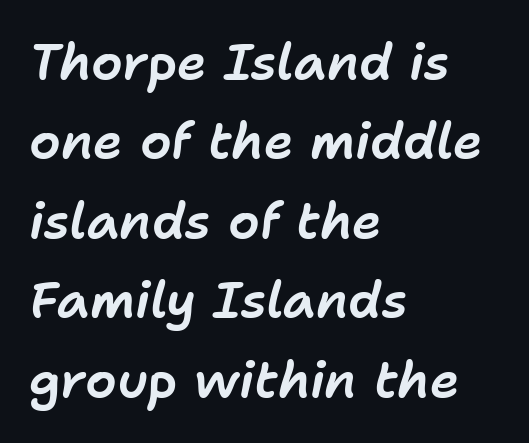
Observe the lean: these are italic letterforms. The passage shown is not underscored anywhere. The lines sit at an ordinary, default distance from one another. You could not count columns in this text — the font is proportionally spaced. Between one letter and the next there's only the usual sliver of space.
